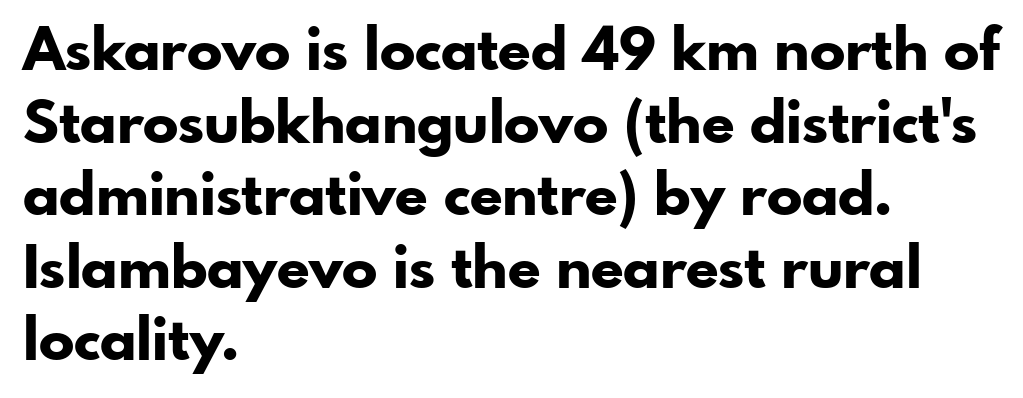
Weight check: bold — yes, fully. The face used here is proportionally spaced, like ordinary book or web type. Ordinary non-slanted type is in use. No feet cap the strokes, marking this as sans-serif type. Glance below the letters and you will spot only blank space.
